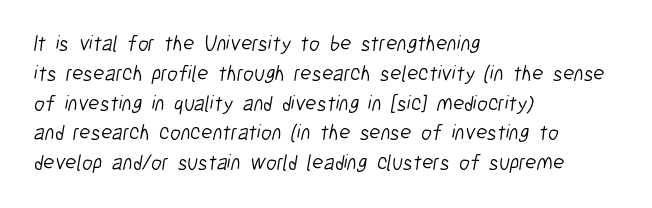
{"bold": "no", "underline": "no", "align": "left", "line_spacing": "normal", "line_spacing_ratio": 1.42, "letter_spacing": "normal", "letter_spacing_em": 0.0, "glyph_px": 21}
